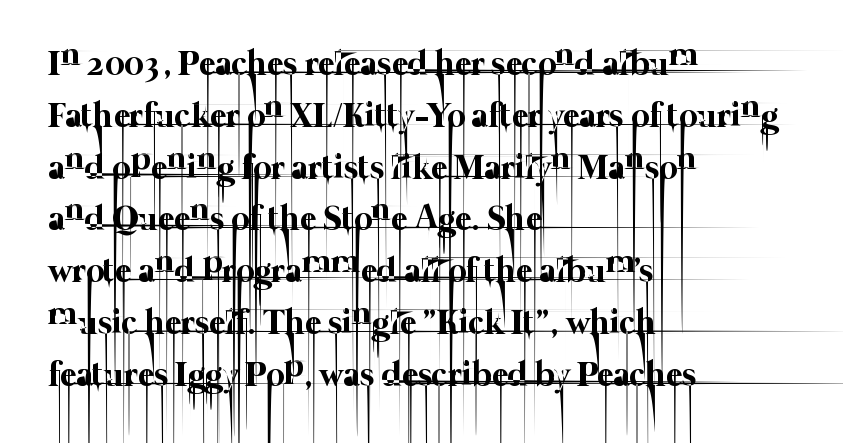
Q: Is the text bold? A: No.
Q: Is the text underlined? A: No.
Q: How is the paragraph aligned? A: Left-aligned.
Q: Is the spacing between letters normal or unusually wide? A: Normal.
Q: Is the spacing between lines tight, normal or loose? A: Normal.
Q: Width (condensed, normal, or wide)? A: Normal.
Q: Stroke contrast? A: Low.
Q: x-height? A: Medium.
Q: Monospaced? A: No.
